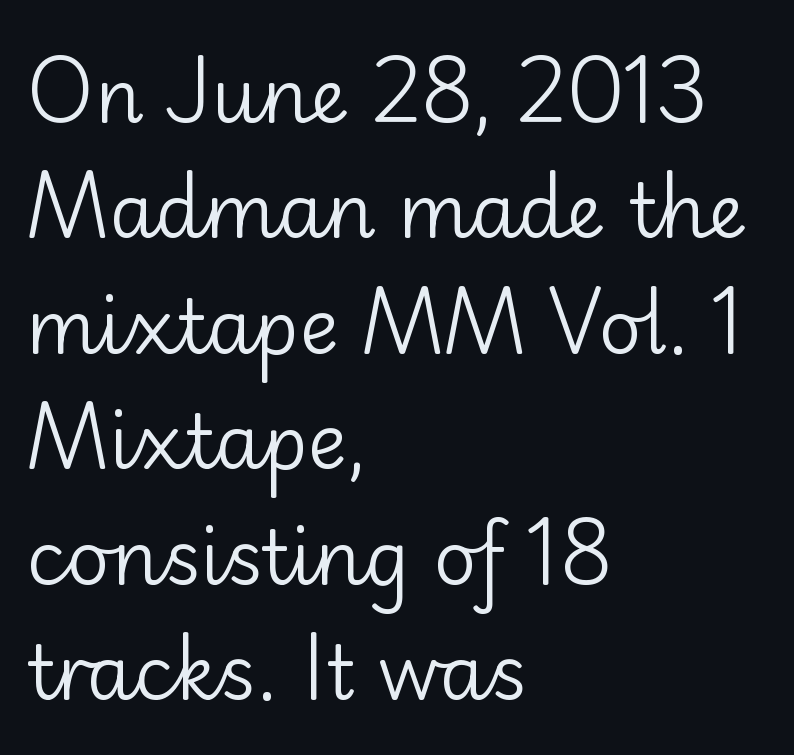
{"serif": "no", "italic": "no", "bold": "no", "weight": "regular", "width": "normal", "stroke_contrast": "low", "x_height": "small", "monospaced": "no", "underline": "no", "align": "left", "line_spacing": "normal", "line_spacing_ratio": 1.54, "letter_spacing": "normal", "letter_spacing_em": 0.0, "glyph_px": 75}
